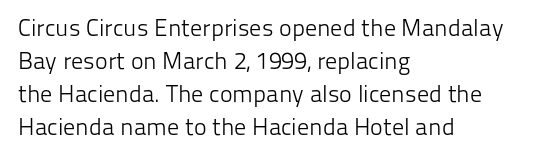
These lines stack with their left ends in a neat column. Letters rest on an invisible, unmarked baseline. The lines sit at an ordinary, default distance from one another. The type sits square on the baseline with zero lean. No letter is thick-stroked: the sample isn't bold. Default kerning and tracking; the words read as compact shapes.
